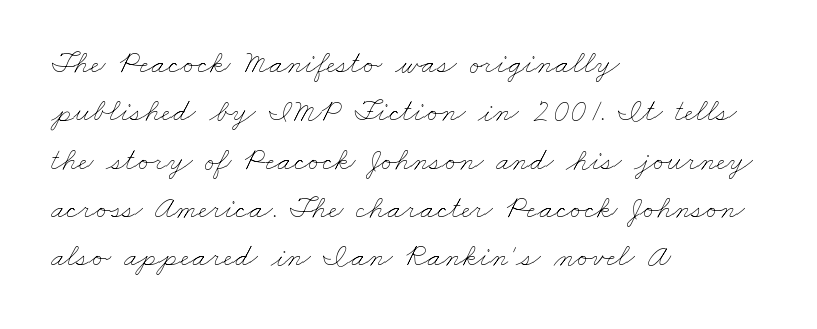
{"bold": "no", "weight": "thin", "width": "wide", "stroke_contrast": "low", "x_height": "small", "monospaced": "no", "underline": "no", "align": "left", "line_spacing": "normal", "line_spacing_ratio": 1.51, "letter_spacing": "normal", "letter_spacing_em": 0.0, "glyph_px": 32}
